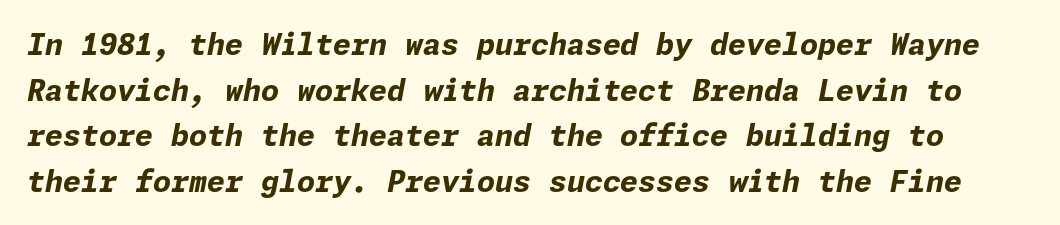
Summary of vertical rhythm: regular, with standard interline spacing. Slanted lettering throughout. Just letters on the line, the space beneath them empty. This rendering leaves character spacing at its baseline value.
